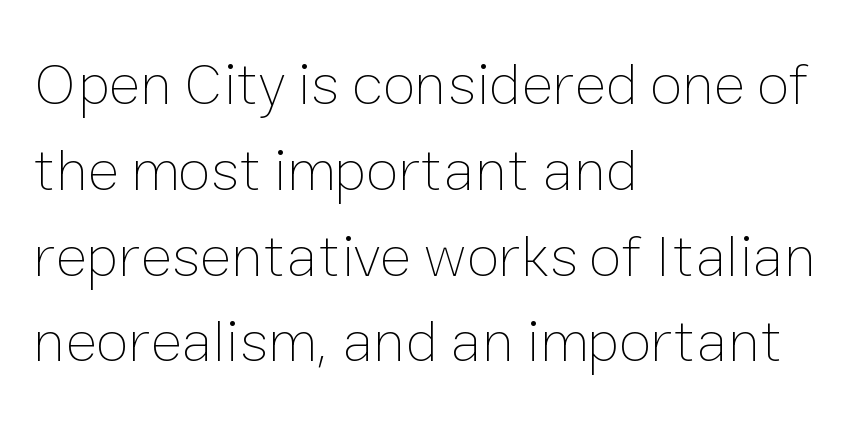
Decoration check: the copy has no underline. The strokes are not fattened; the text isn't bold. Evenly set lines give the paragraph a standard silhouette. The letters advance in unequal steps, a hallmark of proportional type. Is the letter spacing exaggerated? No — it looks like the ordinary default. The typography opts for an upright posture over an oblique one.
